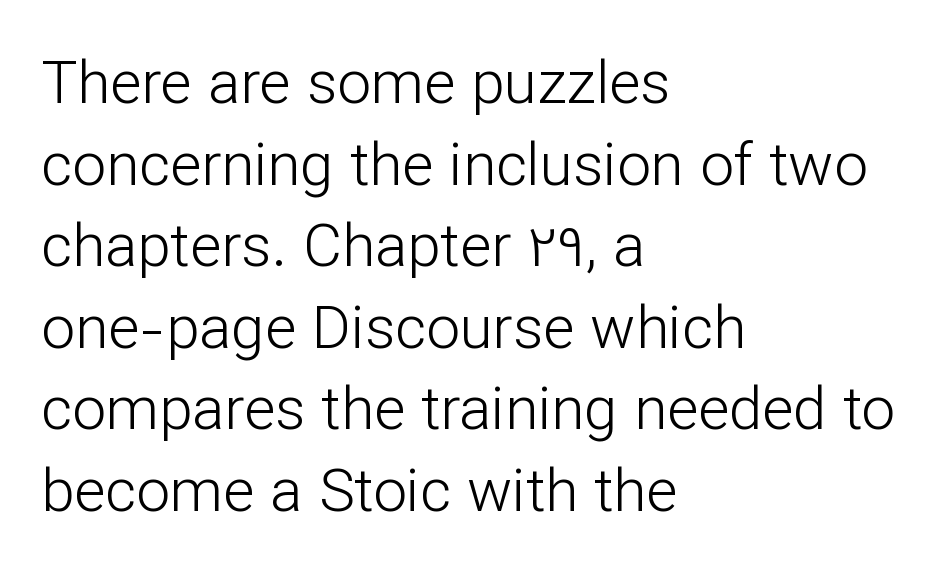
Q: Is the text bold? A: No.
Q: Is the text italic (slanted)? A: No, it is upright.
Q: Is the typeface a serif or a sans-serif typeface? A: Sans-serif.
Q: Is the text underlined? A: No.
Q: How is the paragraph aligned? A: Left-aligned.
Q: Is the spacing between letters normal or unusually wide? A: Normal.
Q: Is the spacing between lines tight, normal or loose? A: Normal.
Q: Width (condensed, normal, or wide)? A: Normal.
Q: Stroke contrast? A: Low.
Q: x-height? A: Medium.
Q: Monospaced? A: No.
